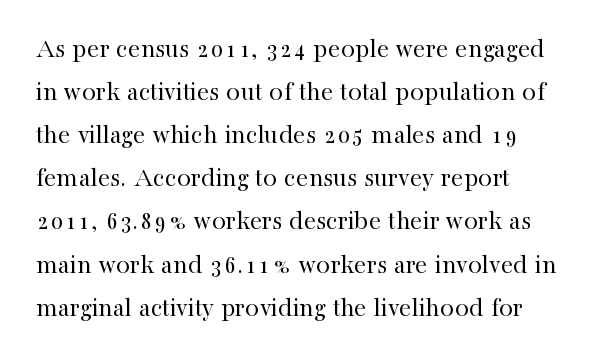
{"serif": "yes", "italic": "no", "bold": "no", "weight": "regular", "width": "normal", "stroke_contrast": "high", "x_height": "medium", "monospaced": "no", "underline": "no", "line_spacing": "normal", "line_spacing_ratio": 1.54, "letter_spacing": "normal", "letter_spacing_em": 0.0, "glyph_px": 28}
